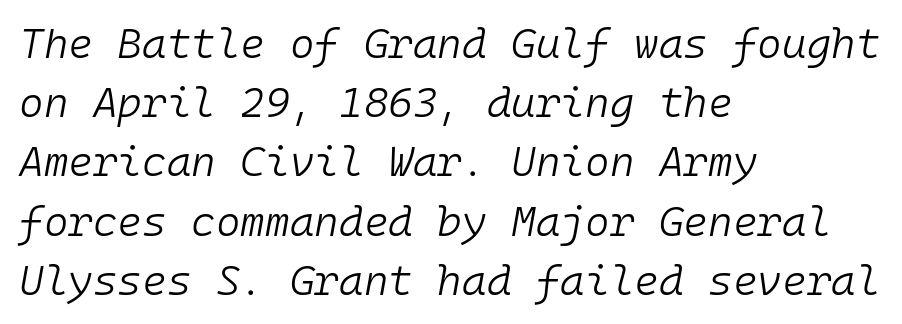
{"italic": "yes", "lean": "right", "slant_degrees": 10, "bold": "no", "weight": "light", "width": "normal", "stroke_contrast": "low", "x_height": "medium", "monospaced": "yes", "underline": "no", "align": "left", "line_spacing": "normal", "line_spacing_ratio": 1.41, "letter_spacing": "normal", "letter_spacing_em": 0.0, "glyph_px": 42}
